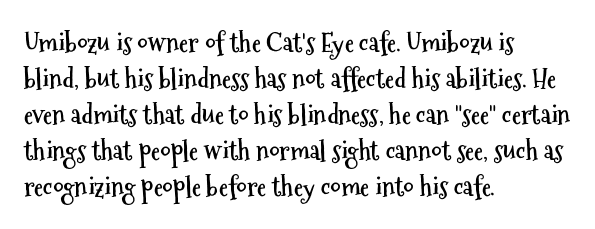
The image shows 26 px bold type, upright; set left-aligned, normal line spacing (1.38x), normal letter spacing, not underlined.
